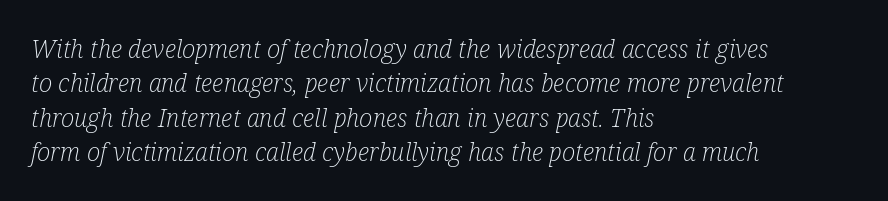
Q: Is the text bold? A: No.
Q: Is the text italic (slanted)? A: Yes, it leans right by about 12 degrees.
Q: Is the text underlined? A: No.
Q: How is the paragraph aligned? A: Left-aligned.
Q: Is the spacing between letters normal or unusually wide? A: Normal.
Q: Is the spacing between lines tight, normal or loose? A: Normal.
